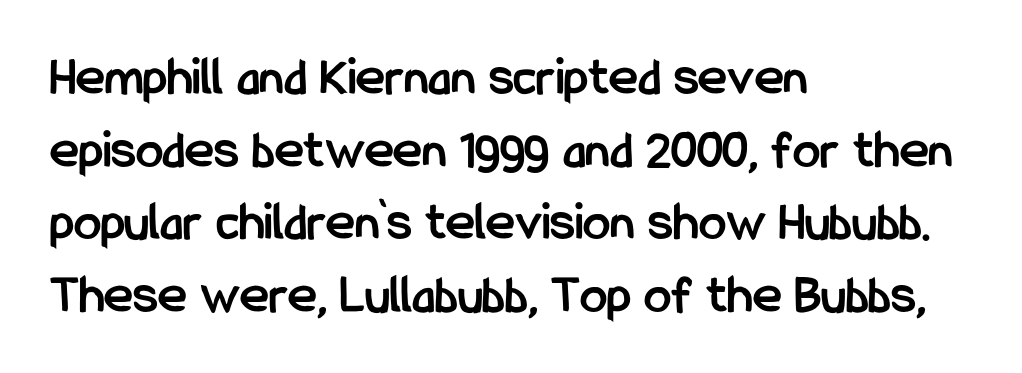
The image shows 55 px semibold, condensed sans-serif type, upright; set left-aligned, normal line spacing (1.32x), normal letter spacing, not underlined; low stroke contrast and a medium x-height.
